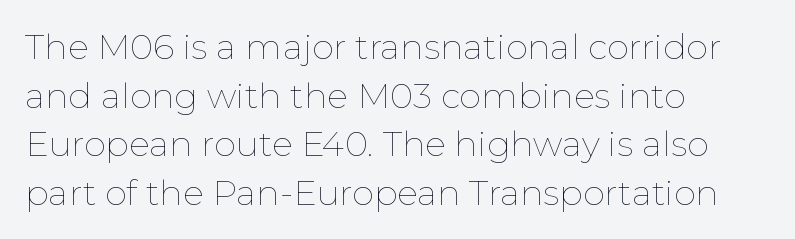
A typesetter would call this leading conventional body-copy spacing. The characters are drawn with everyday or finer stroke widths. The typesetter chose a ragged-right arrangement here. Nobody drew a line under any word here.
